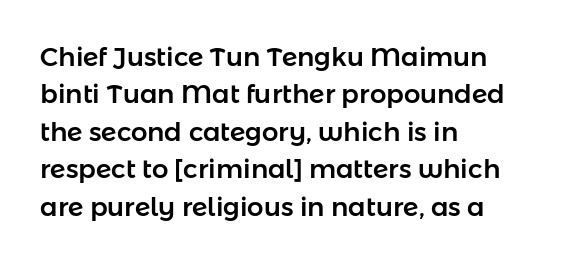
{"italic": "no", "underline": "no", "align": "left", "line_spacing": "normal", "line_spacing_ratio": 1.44, "letter_spacing": "normal", "letter_spacing_em": 0.0, "glyph_px": 26}
